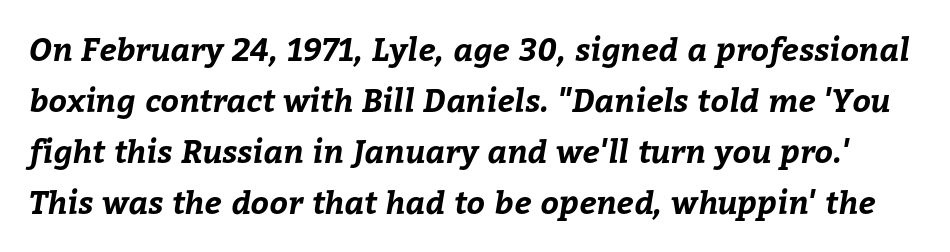
Is the type bold? Yes — the strokes are clearly thick and heavy. These lines are rendered in a variable-pitch font. There is no visible air inserted between adjacent glyphs. A normal amount of white space separates one row of letters from the next. Has an underline been added? It has not.
